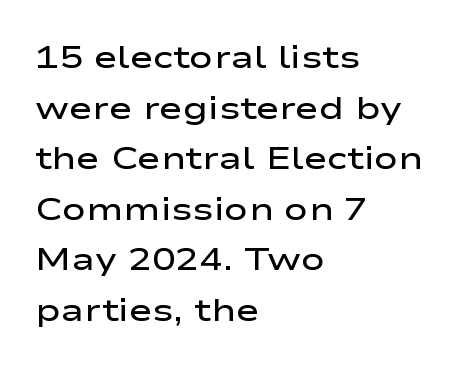
Q: Is the text bold? A: Semi-bold.
Q: Is the text italic (slanted)? A: No, it is upright.
Q: Is the typeface a serif or a sans-serif typeface? A: Sans-serif.
Q: Is the text underlined? A: No.
Q: How is the paragraph aligned? A: Left-aligned.
Q: Is the spacing between letters normal or unusually wide? A: Normal.
Q: Is the spacing between lines tight, normal or loose? A: Normal.
Q: Width (condensed, normal, or wide)? A: Wide.
Q: Stroke contrast? A: Low.
Q: x-height? A: Medium.
Q: Monospaced? A: No.
